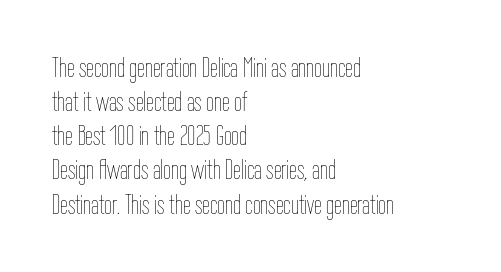
{"italic": "no", "bold": "no", "weight": "thin", "width": "condensed", "stroke_contrast": "low", "x_height": "medium", "monospaced": "no", "underline": "no", "align": "left", "line_spacing_ratio": 1.22, "letter_spacing": "normal", "letter_spacing_em": 0.0, "glyph_px": 28}
